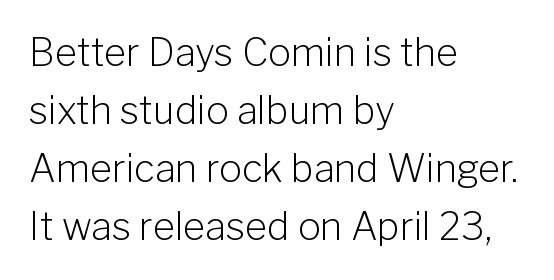
{"serif": "no", "italic": "no", "bold": "no", "weight": "light", "width": "normal", "stroke_contrast": "low", "x_height": "medium", "monospaced": "no", "underline": "no", "align": "left", "line_spacing": "normal", "line_spacing_ratio": 1.53, "letter_spacing": "normal", "letter_spacing_em": 0.0, "glyph_px": 38}
